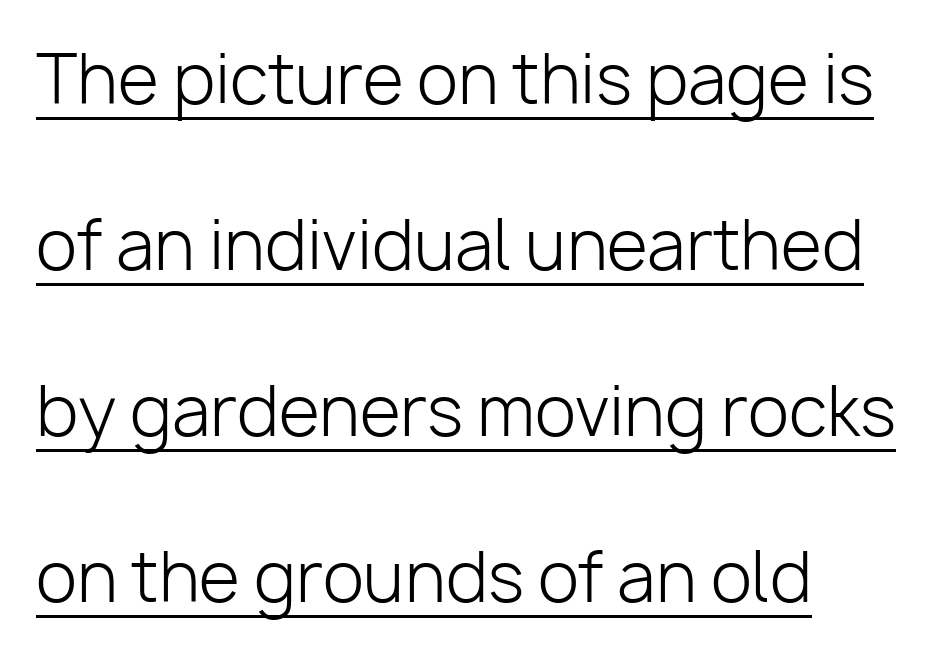
Type style note: lacks serifs. Counters stay open thanks to moderate or lighter strokes. The passage shown is typed in a proportional face where columns would drift. The designer dialed line spacing up above the default. Each line starts at the same left margin while the right side varies.
